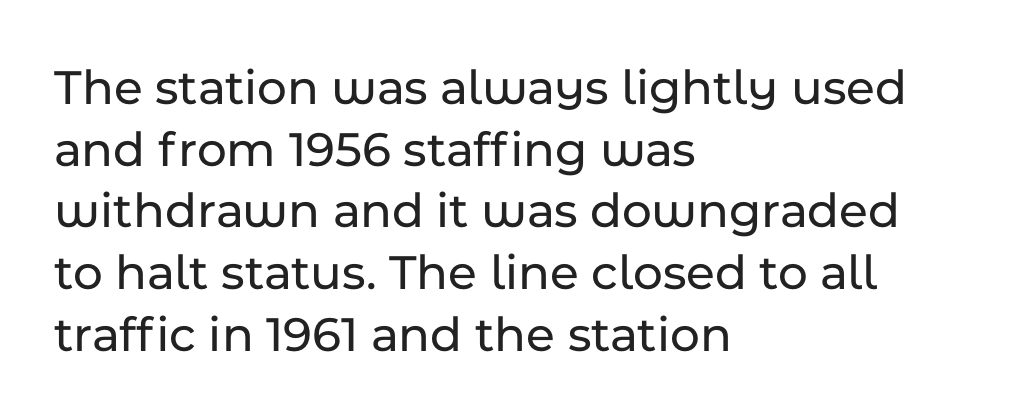
The image shows 51 px sans-serif type, upright; set left-aligned, line spacing 1.21x, normal letter spacing, not underlined; low stroke contrast and a medium x-height.
